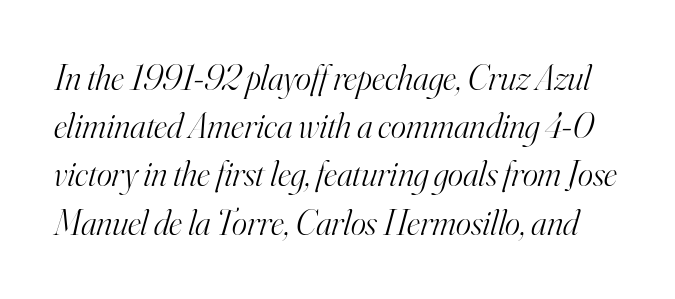
Heaviness? Minimal to ordinary, like unemphasized prose. The space beneath each line is pristine and unruled. The lettering tilts uniformly, giving the passage an italic look. The characters display serif detailing at their extremities. Is this a fixed-width face? No — the glyphs have proportional, varying widths. These lines keep a tight, regular rhythm from letter to letter.
